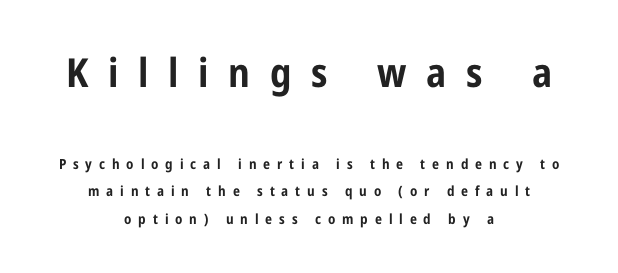
Q: Is the text bold? A: Yes.
Q: Is the text italic (slanted)? A: No, it is upright.
Q: Is the typeface a serif or a sans-serif typeface? A: Sans-serif.
Q: Is the text underlined? A: No.
Q: How is the paragraph aligned? A: Centered.
Q: Is the spacing between letters normal or unusually wide? A: Unusually wide.
Q: Is the spacing between lines tight, normal or loose? A: Loose.
Q: Which block of text is set in a larger size, the first (top) or the second (bottom)? A: The first (top) one.
Q: Width (condensed, normal, or wide)? A: Condensed.
Q: Stroke contrast? A: Low.
Q: x-height? A: Medium.
Q: Monospaced? A: No.
